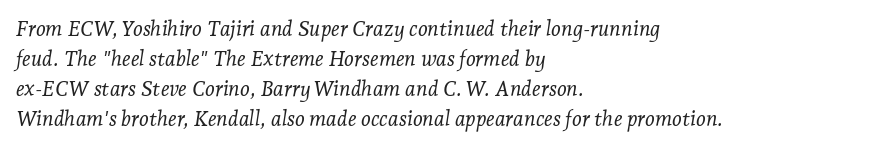
{"italic": "yes", "lean": "right", "slant_degrees": 7, "bold": "no", "underline": "no", "align": "left", "line_spacing": "normal", "line_spacing_ratio": 1.43, "letter_spacing": "normal", "letter_spacing_em": 0.0, "glyph_px": 21}
